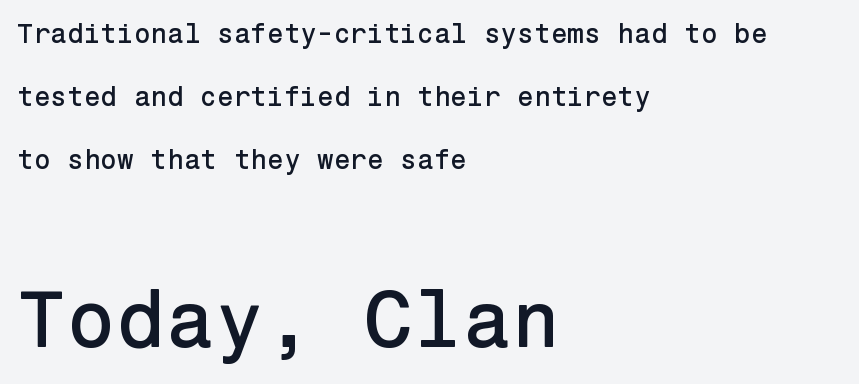
The image shows 80 px sans-serif type, upright; set left-aligned, loose line spacing (2.33x), normal letter spacing, not underlined; the second (bottom) block is 2.96x larger; low stroke contrast and a medium x-height.
